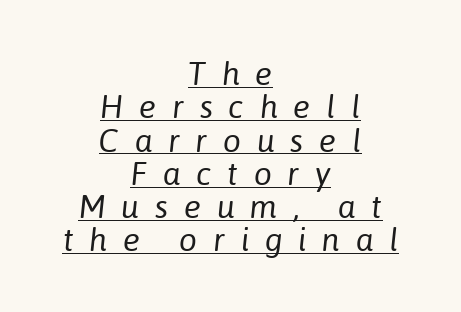
{"italic": "yes", "lean": "right", "slant_degrees": 6, "bold": "no", "weight": "regular", "width": "normal", "stroke_contrast": "low", "x_height": "medium", "monospaced": "no", "underline": "yes", "align": "center", "line_spacing": "tight", "line_spacing_ratio": 1.04, "letter_spacing": "wide", "letter_spacing_em": 0.49, "glyph_px": 32}
